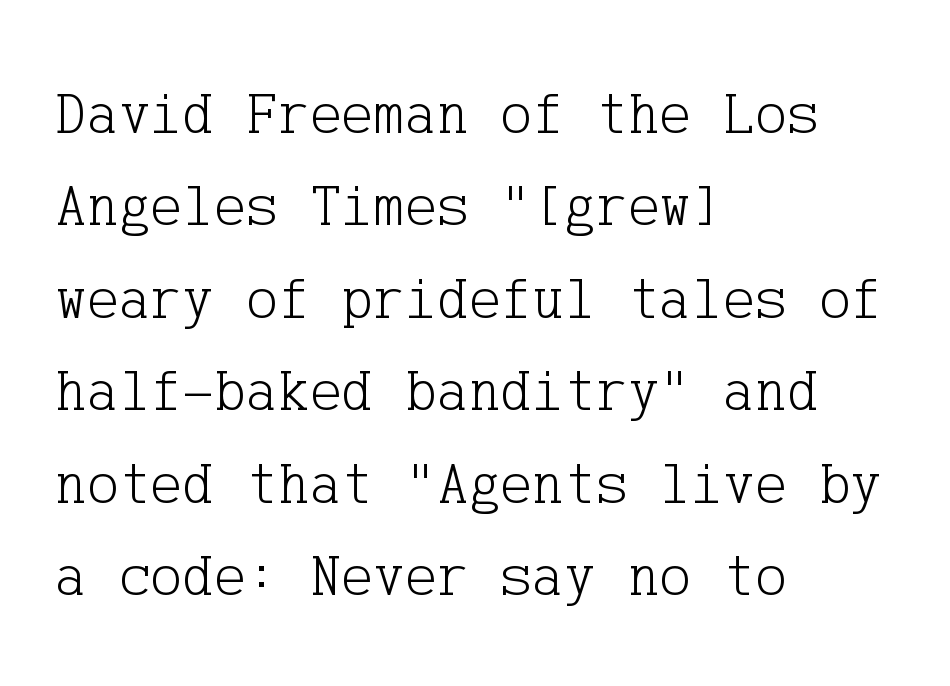
Q: Is the text bold? A: No.
Q: Is the text italic (slanted)? A: No, it is upright.
Q: Is the typeface a serif or a sans-serif typeface? A: Serif.
Q: Is the text underlined? A: No.
Q: How is the paragraph aligned? A: Left-aligned.
Q: Is the spacing between letters normal or unusually wide? A: Normal.
Q: Is the spacing between lines tight, normal or loose? A: Normal.
Q: Width (condensed, normal, or wide)? A: Normal.
Q: Stroke contrast? A: Low.
Q: x-height? A: Medium.
